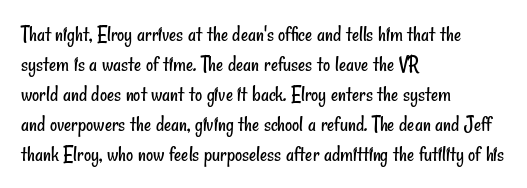
{"bold": "no", "underline": "no", "align": "left", "line_spacing": "normal", "line_spacing_ratio": 1.36, "letter_spacing": "normal", "letter_spacing_em": 0.0, "glyph_px": 22}
